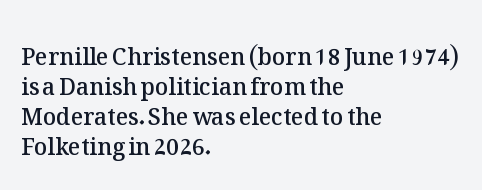
Letter spacing: default. Unlike italic type, these characters show no tilt at all. Look at the stroke-to-counter ratio: somewhat heavy, a semibold. Layout note: lines flush left.
